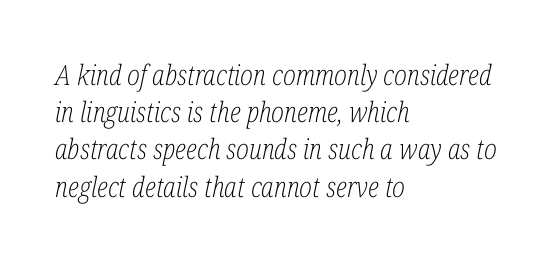
{"serif": "yes", "italic": "yes", "lean": "right", "slant_degrees": 12, "bold": "no", "weight": "light", "width": "condensed", "stroke_contrast": "low", "x_height": "medium", "monospaced": "no", "underline": "no", "align": "left", "line_spacing": "normal", "line_spacing_ratio": 1.33, "letter_spacing": "normal", "letter_spacing_em": 0.0, "glyph_px": 28}
